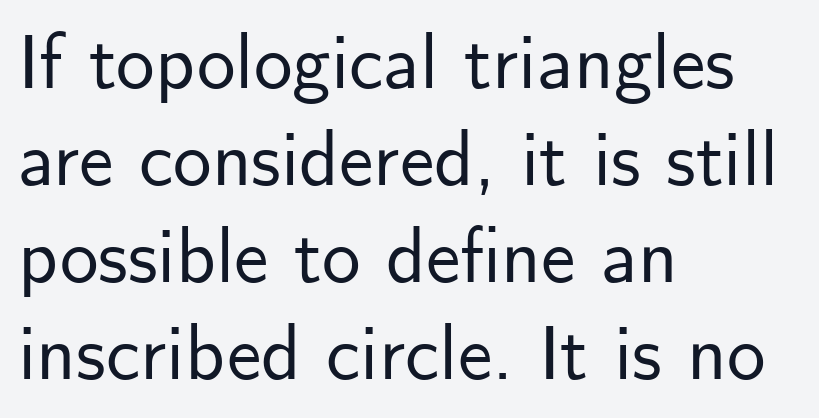
The image shows 77 px sans-serif type, upright; set left-aligned, normal line spacing (1.26x), normal letter spacing, not underlined; low stroke contrast and a small x-height.
